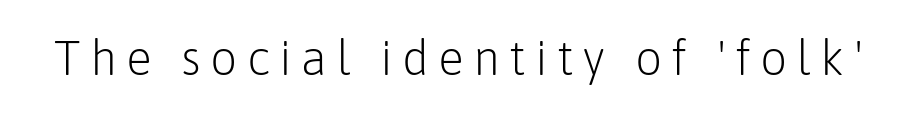
{"serif": "no", "italic": "no", "bold": "no", "weight": "light", "width": "normal", "stroke_contrast": "low", "x_height": "medium", "monospaced": "no", "underline": "no", "glyph_px": 48}
